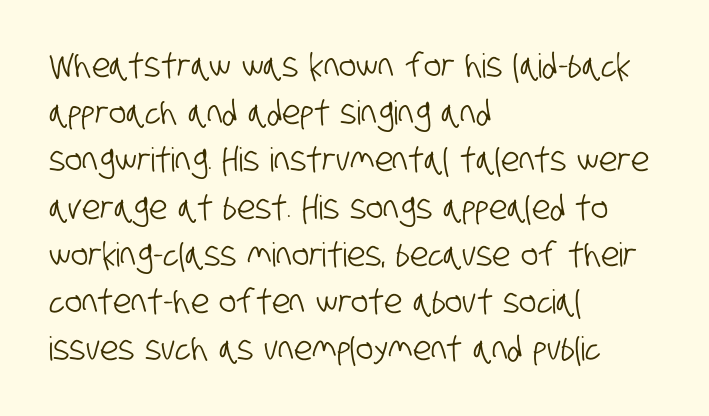
The image shows 33 px condensed sans-serif type; set left-aligned, normal line spacing (1.43x), normal letter spacing, not underlined; low stroke contrast and a large x-height.
